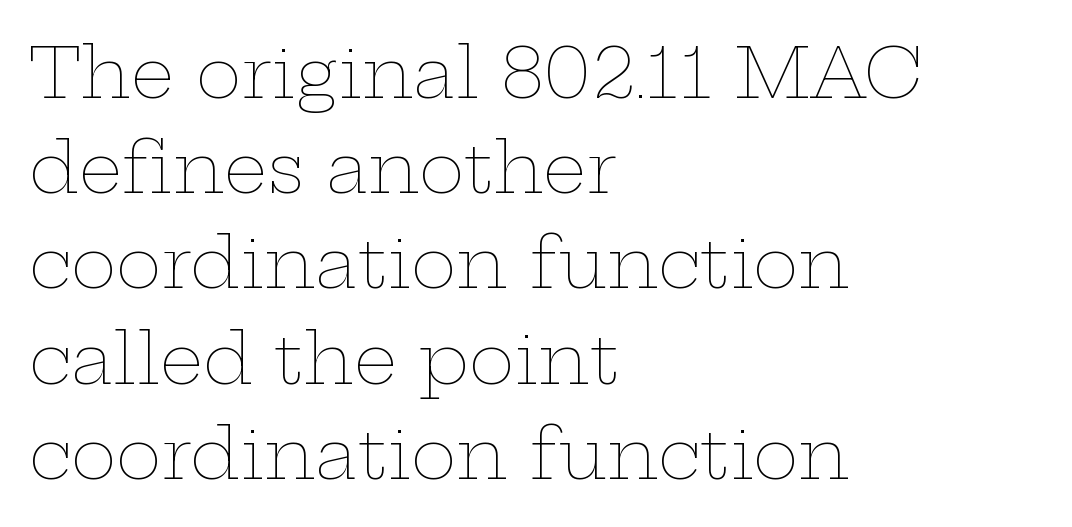
Teacher's note: observe the even left margin — that is flush-left alignment. The gap between lines stays unmarked. These lines sit exactly where default settings would place them. The strokes carry an ordinary text weight at most. The lettering holds an erect, upright posture throughout.
